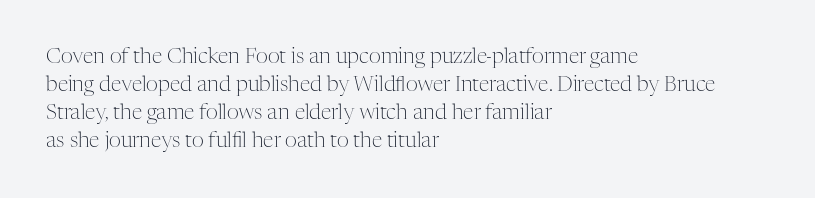
{"italic": "no", "bold": "no", "underline": "no", "align": "left", "line_spacing": "normal", "line_spacing_ratio": 1.33, "letter_spacing": "normal", "letter_spacing_em": 0.0, "glyph_px": 21}
